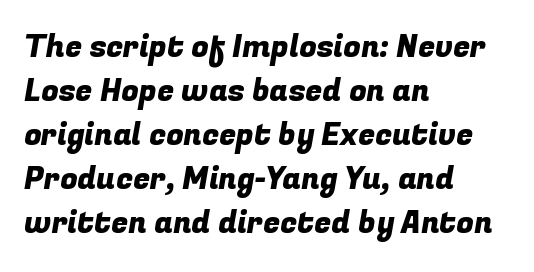
Q: Is the typeface a serif or a sans-serif typeface? A: Sans-serif.
Q: Is the text underlined? A: No.
Q: How is the paragraph aligned? A: Left-aligned.
Q: Is the spacing between letters normal or unusually wide? A: Normal.
Q: Is the spacing between lines tight, normal or loose? A: Normal.
Q: Width (condensed, normal, or wide)? A: Normal.
Q: Stroke contrast? A: Low.
Q: x-height? A: Medium.
Q: Monospaced? A: No.
